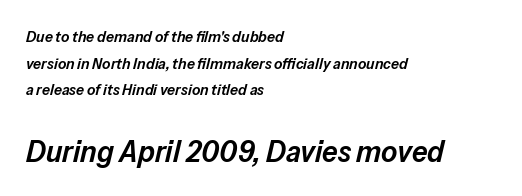
{"italic": "yes", "lean": "right", "slant_degrees": 13, "bold": "semi", "weight": "semibold", "width": "normal", "stroke_contrast": "low", "x_height": "medium", "monospaced": "no", "underline": "no", "align": "left", "line_spacing": "normal", "line_spacing_ratio": 1.67, "letter_spacing": "normal", "letter_spacing_em": 0.0, "larger_block": "second", "size_ratio": 1.94, "glyph_px": 31}
